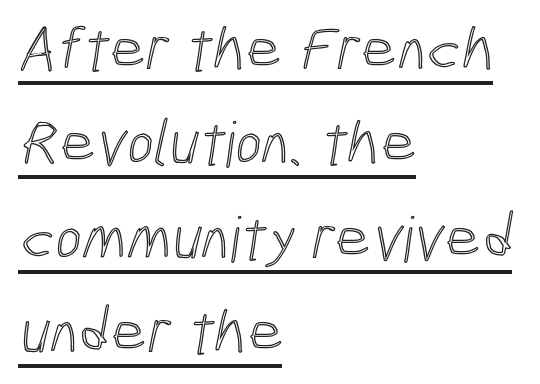
{"width": "condensed", "x_height": "medium", "monospaced": "no", "underline": "yes", "align": "left", "line_spacing": "normal", "line_spacing_ratio": 1.5, "letter_spacing": "normal", "letter_spacing_em": 0.0, "glyph_px": 63}
